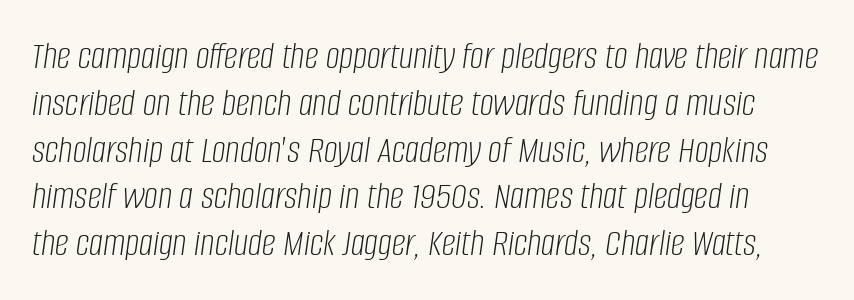
Q: Is the text bold? A: No.
Q: Is the text italic (slanted)? A: Yes, it leans right by about 8 degrees.
Q: Is the text underlined? A: No.
Q: Is the spacing between letters normal or unusually wide? A: Normal.
Q: Width (condensed, normal, or wide)? A: Condensed.
Q: Stroke contrast? A: Low.
Q: x-height? A: Large.
Q: Monospaced? A: No.
